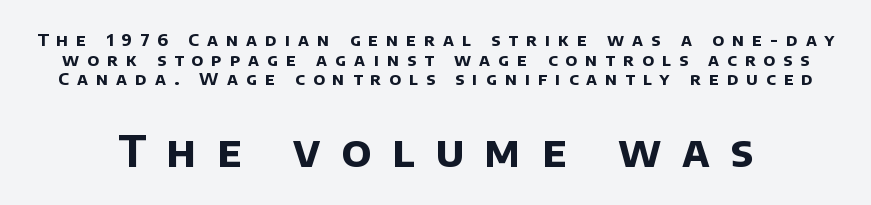
Q: Is the text bold? A: Yes.
Q: Is the typeface a serif or a sans-serif typeface? A: Sans-serif.
Q: Is the text underlined? A: No.
Q: Is the spacing between letters normal or unusually wide? A: Unusually wide.
Q: Which block of text is set in a larger size, the first (top) or the second (bottom)? A: The second (bottom) one.
Q: Width (condensed, normal, or wide)? A: Normal.
Q: Stroke contrast? A: Low.
Q: x-height? A: Large.
Q: Monospaced? A: No.
